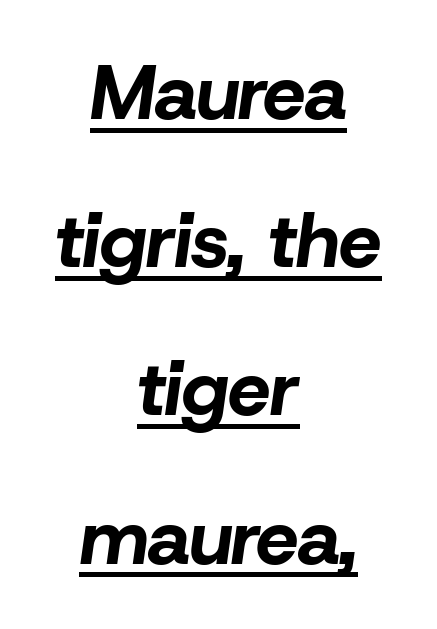
Loosely led — the rows are spread out. Proportional: the letters do not fall into vertical columns. Emphasis is given by a line drawn under the lettering. Teacher's note: observe the equal gaps on both sides — that is centered alignment.
